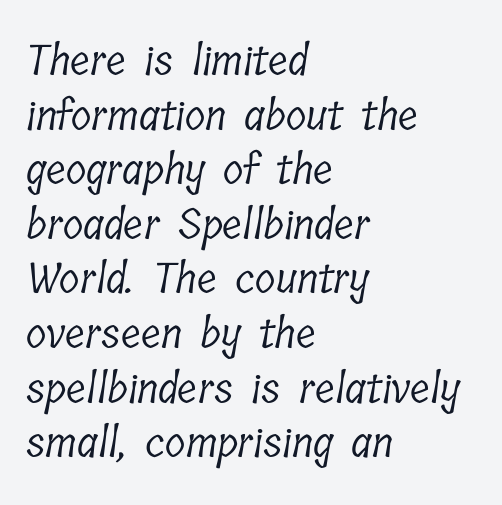
The typeface chosen for these lines features serifs. Layout note: lines flush left. The letters sit at their default tracking, neither squeezed nor spread. A clean baseline with only descenders dipping below it. A normal amount of white space separates one row of letters from the next. Think standard paragraph weight, or any step lighter than that.
